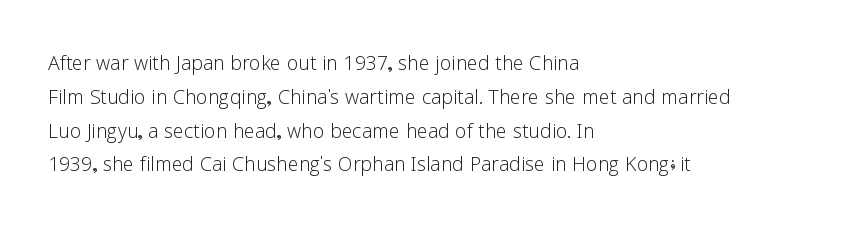
The image shows 26 px text type, upright; set left-aligned, normal line spacing (1.3x), normal letter spacing, not underlined.
